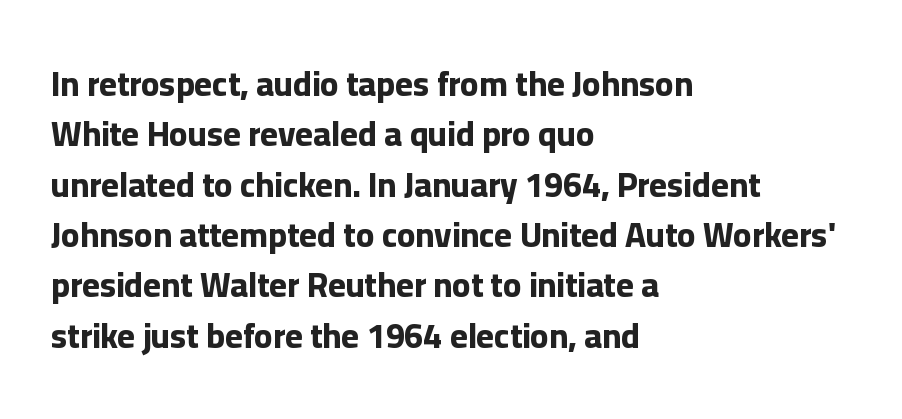
The image shows 34 px bold sans-serif type, upright; set left-aligned, normal line spacing (1.48x), normal letter spacing, not underlined; low stroke contrast and a medium x-height.
